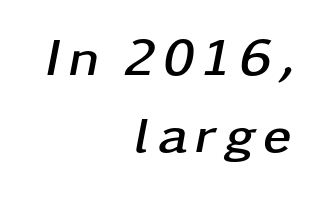
The passage shown is not underscored anywhere. Here the designer chose a conventional face with non-uniform glyph widths. The passage shown leans; its letterforms are oblique. Does the weight exceed regular? Yes, all the way to bold. One glance says typical: line gaps are just what's usual. Every row of glyphs terminates at an identical x-position on the right.
